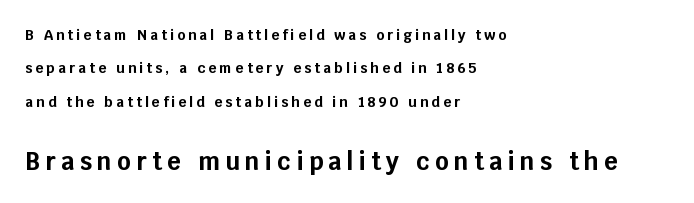
The face used here appears at its bigger size in the lower chunk. The rendering anchors every line to the left-hand side. Ordinary non-slanted type is in use. Strokes here are thick enough to call this a true bold. Has an underline been added? It has not. The rendering uses a large line-height, opening up the rows.
